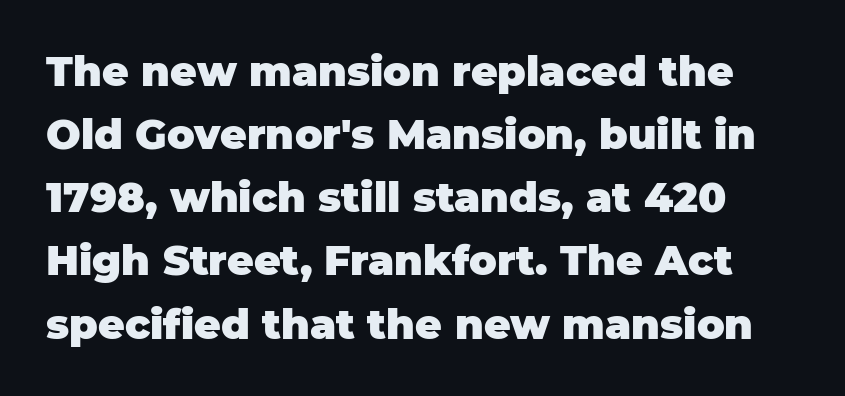
{"serif": "no", "italic": "no", "bold": "yes", "weight": "heavy", "width": "normal", "stroke_contrast": "low", "x_height": "large", "monospaced": "no", "underline": "no", "line_spacing": "normal", "line_spacing_ratio": 1.54, "letter_spacing": "normal", "letter_spacing_em": 0.0, "glyph_px": 41}
